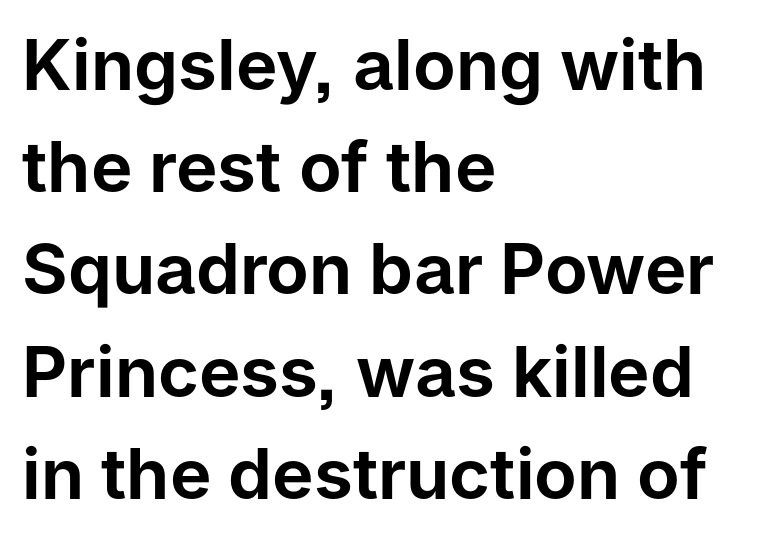
The image shows 70 px sans-serif type, upright; set left-aligned, normal line spacing (1.46x), normal letter spacing, not underlined; low stroke contrast and a medium x-height.
